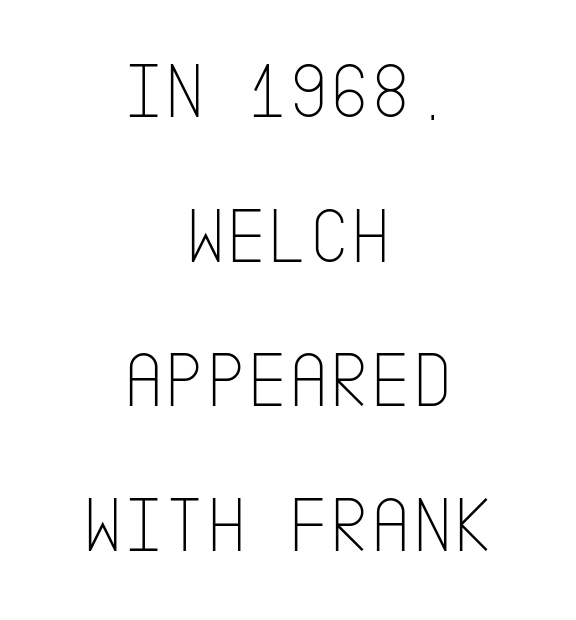
{"serif": "no", "italic": "no", "bold": "no", "weight": "thin", "width": "condensed", "stroke_contrast": "low", "x_height": "large", "underline": "no", "align": "center", "line_spacing_ratio": 1.83, "letter_spacing": "normal", "letter_spacing_em": 0.0, "glyph_px": 79}
